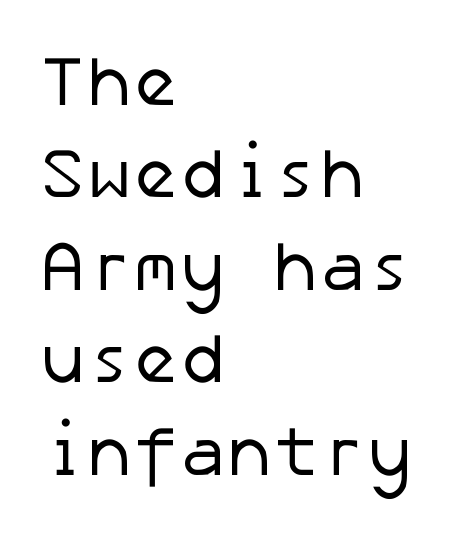
{"serif": "no", "bold": "no", "weight": "regular", "width": "normal", "stroke_contrast": "low", "x_height": "medium", "underline": "no", "align": "left", "line_spacing": "normal", "line_spacing_ratio": 1.32, "letter_spacing": "normal", "letter_spacing_em": 0.0, "glyph_px": 70}
